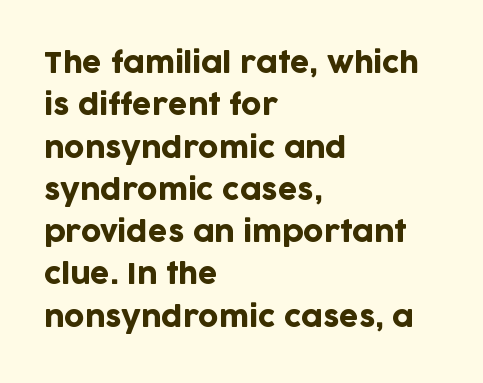
The image shows 28 px sans-serif type, upright; set left-aligned, normal line spacing (1.51x), normal letter spacing, not underlined; low stroke contrast and a large x-height.
